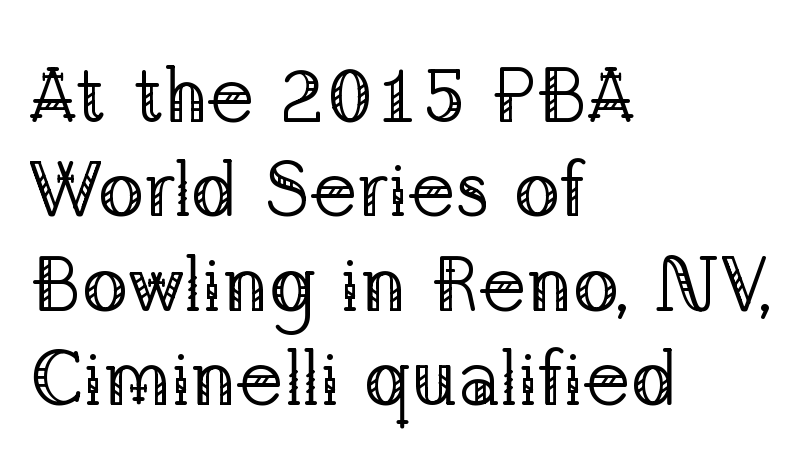
{"serif": "yes", "italic": "no", "bold": "no", "weight": "regular", "width": "normal", "stroke_contrast": "low", "x_height": "medium", "monospaced": "no", "underline": "no", "align": "left", "line_spacing_ratio": 1.21, "letter_spacing": "normal", "letter_spacing_em": 0.0, "glyph_px": 78}
